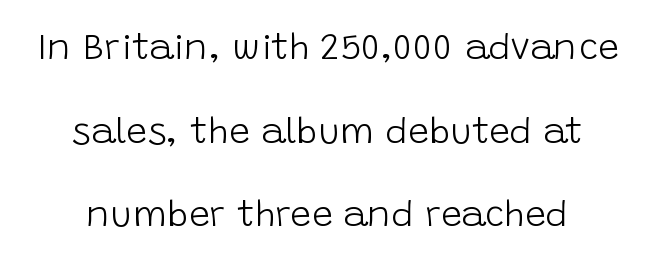
Q: Is the text bold? A: No.
Q: Is the text italic (slanted)? A: No, it is upright.
Q: Is the typeface a serif or a sans-serif typeface? A: Sans-serif.
Q: Is the text underlined? A: No.
Q: Is the spacing between letters normal or unusually wide? A: Normal.
Q: Is the spacing between lines tight, normal or loose? A: Loose.
Q: Width (condensed, normal, or wide)? A: Normal.
Q: Stroke contrast? A: Low.
Q: x-height? A: Large.
Q: Monospaced? A: No.
